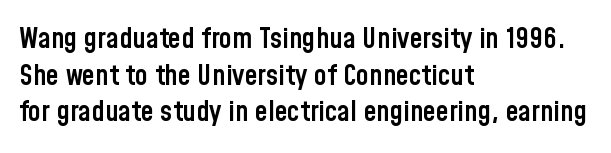
The image shows 29 px semibold, condensed sans-serif type, upright; set left-aligned, normal line spacing (1.26x), normal letter spacing, not underlined; low stroke contrast and a medium x-height.
